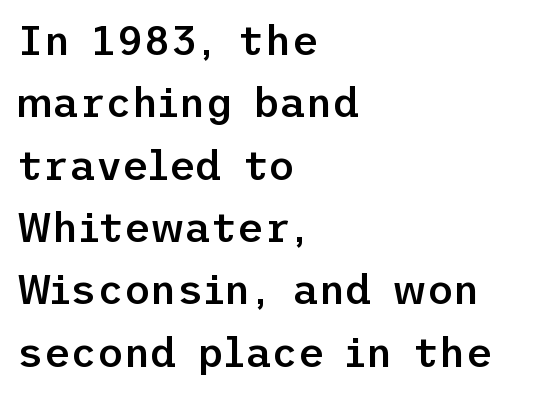
The image shows 41 px semibold sans-serif type, upright; set left-aligned, normal line spacing (1.52x), normal letter spacing, not underlined; low stroke contrast and a medium x-height.
